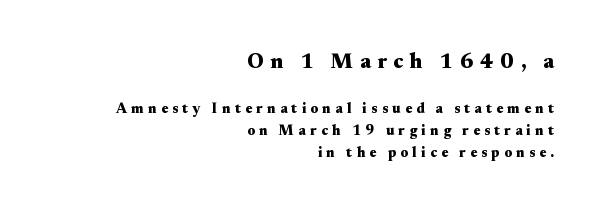
{"italic": "no", "bold": "yes", "underline": "no", "align": "right", "line_spacing": "normal", "line_spacing_ratio": 1.58, "letter_spacing": "wide", "letter_spacing_em": 0.31, "larger_block": "first", "size_ratio": 1.5, "glyph_px": 21}
